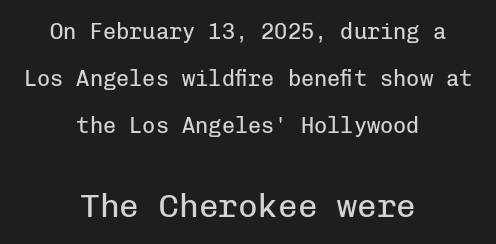
Q: Is the text bold? A: No.
Q: Is the text italic (slanted)? A: No, it is upright.
Q: Is the typeface a serif or a sans-serif typeface? A: Sans-serif.
Q: Is the text underlined? A: No.
Q: How is the paragraph aligned? A: Centered.
Q: Is the spacing between letters normal or unusually wide? A: Normal.
Q: Is the spacing between lines tight, normal or loose? A: Loose.
Q: Which block of text is set in a larger size, the first (top) or the second (bottom)? A: The second (bottom) one.
Q: Width (condensed, normal, or wide)? A: Normal.
Q: Stroke contrast? A: Low.
Q: x-height? A: Medium.
Q: Monospaced? A: Yes.
